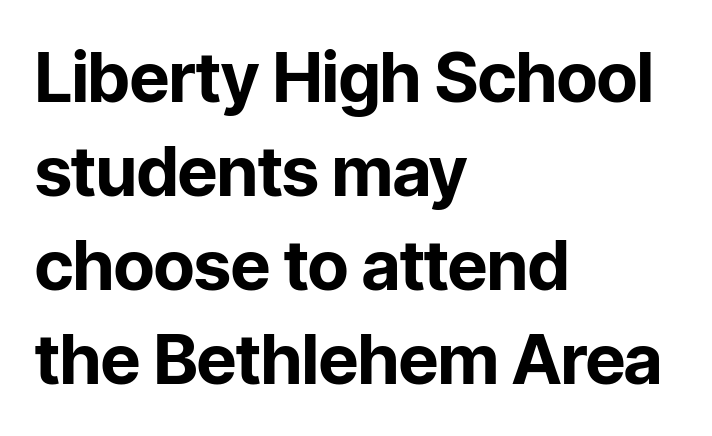
The passage shown is typed in a proportional face where columns would drift. The specimen omits any rule beneath the text block's lines. The designer left line spacing at the default. Heft: maximum for text — a bold.
